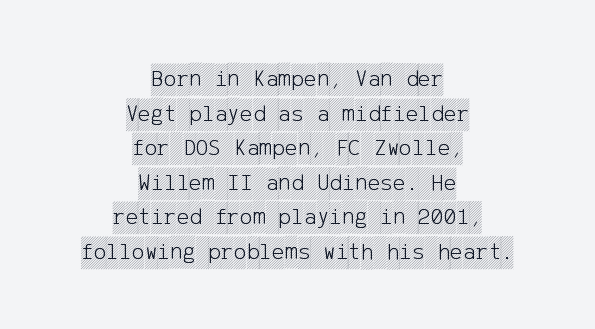
These lines keep a tight, regular rhythm from letter to letter. This sample keeps an unexceptional amount of space between lines. Letters rest on an invisible, unmarked baseline. Both edges are ragged and mirror each other, which tells us the setting is centered. The font's upright variant was chosen for this text.
